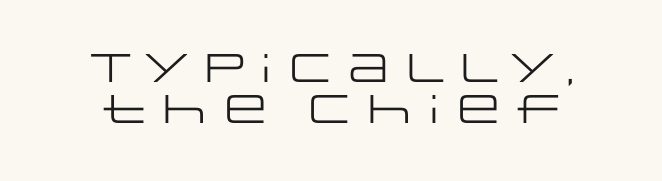
{"serif": "no", "italic": "no", "bold": "no", "weight": "regular", "width": "wide", "stroke_contrast": "low", "x_height": "large", "monospaced": "no", "underline": "no", "line_spacing": "tight", "line_spacing_ratio": 1.02, "letter_spacing": "normal", "letter_spacing_em": 0.0, "glyph_px": 40}
